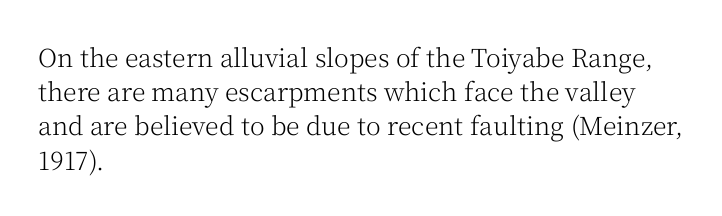
The image shows 25 px text type, upright; set left-aligned, normal line spacing (1.37x), normal letter spacing, not underlined.
